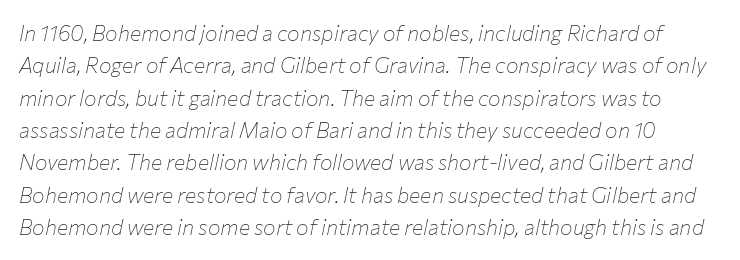
Q: Is the text bold? A: No.
Q: Is the text italic (slanted)? A: Yes, it leans right by about 12 degrees.
Q: Is the text underlined? A: No.
Q: Is the spacing between letters normal or unusually wide? A: Normal.
Q: Is the spacing between lines tight, normal or loose? A: Normal.
